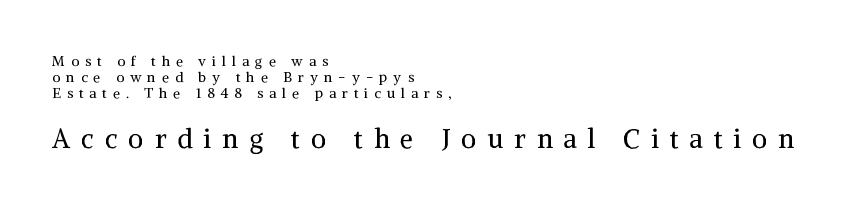
Q: Is the text bold? A: No.
Q: Is the text italic (slanted)? A: No, it is upright.
Q: Is the text underlined? A: No.
Q: How is the paragraph aligned? A: Left-aligned.
Q: Is the spacing between letters normal or unusually wide? A: Unusually wide.
Q: Which block of text is set in a larger size, the first (top) or the second (bottom)? A: The second (bottom) one.
